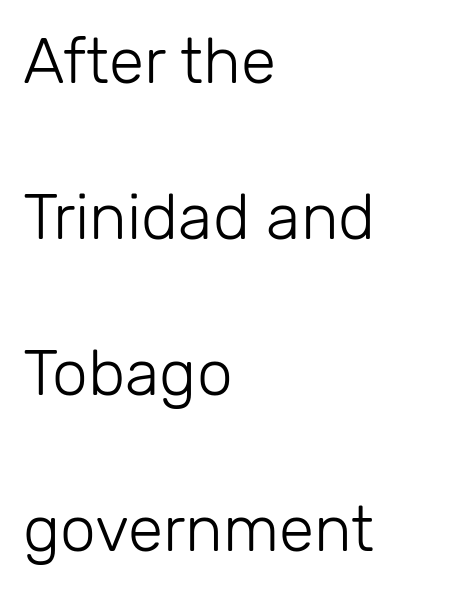
Q: Is the text bold? A: No.
Q: Is the text italic (slanted)? A: No, it is upright.
Q: Is the typeface a serif or a sans-serif typeface? A: Sans-serif.
Q: Is the text underlined? A: No.
Q: How is the paragraph aligned? A: Left-aligned.
Q: Is the spacing between letters normal or unusually wide? A: Normal.
Q: Is the spacing between lines tight, normal or loose? A: Loose.
Q: Width (condensed, normal, or wide)? A: Normal.
Q: Stroke contrast? A: Low.
Q: x-height? A: Medium.
Q: Monospaced? A: No.
